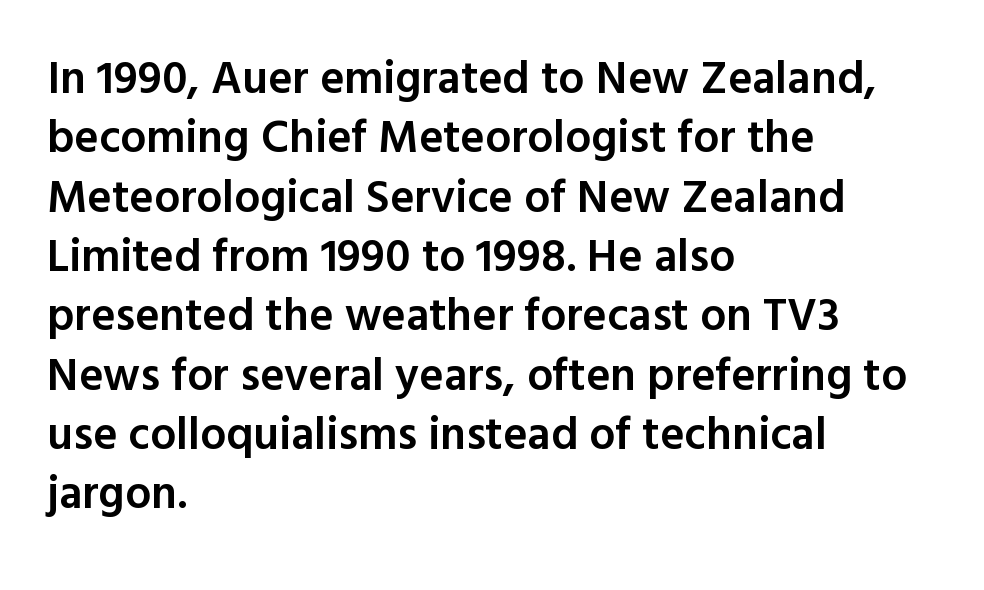
{"serif": "no", "italic": "no", "bold": "semi", "weight": "semibold", "width": "normal", "x_height": "medium", "monospaced": "no", "underline": "no", "align": "left", "line_spacing": "normal", "line_spacing_ratio": 1.29, "letter_spacing": "normal", "letter_spacing_em": 0.0, "glyph_px": 46}
